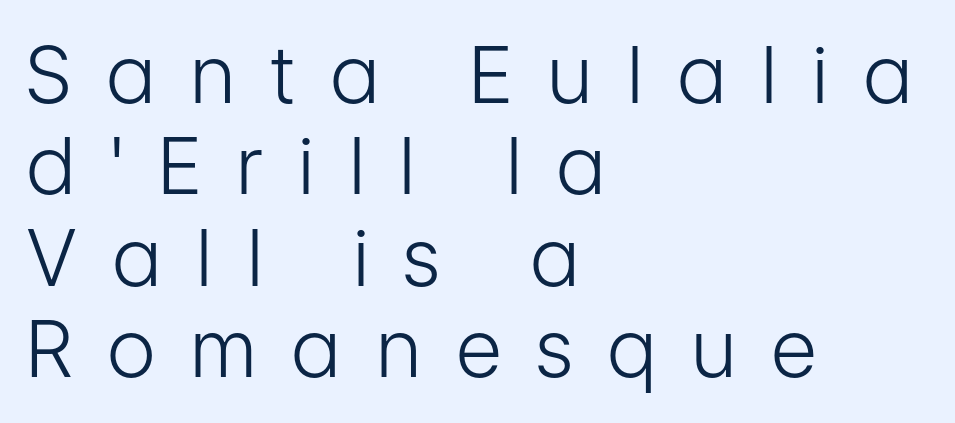
Unlike a traditional serif, this face leaves its strokes unadorned. Words float on clear page, feet unadorned. Is this a fixed-width face? No — the glyphs have proportional, varying widths. Letter spacing: wide. The paragraph has a hard left edge and a soft right edge.
